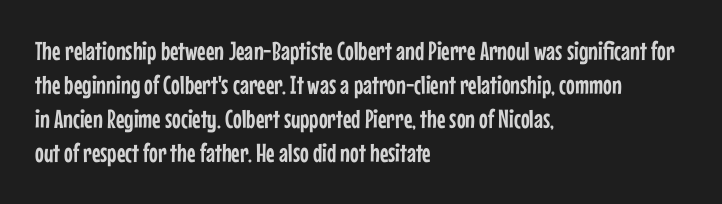
The image shows 26 px text type, upright; set left-aligned, normal line spacing (1.31x), normal letter spacing, not underlined.
